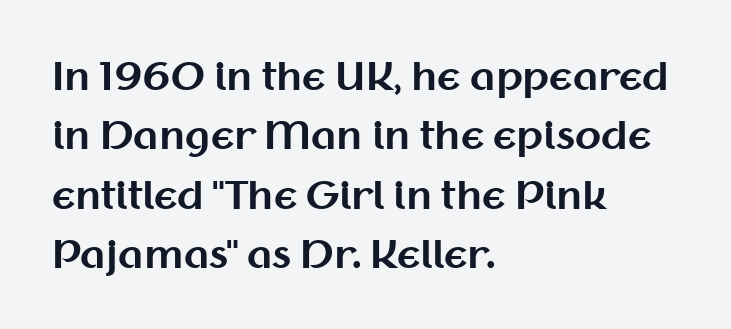
{"serif": "no", "italic": "no", "bold": "yes", "weight": "bold", "width": "normal", "stroke_contrast": "medium", "x_height": "medium", "monospaced": "no", "underline": "no", "align": "left", "line_spacing": "normal", "line_spacing_ratio": 1.56, "letter_spacing": "normal", "letter_spacing_em": 0.0, "glyph_px": 38}
